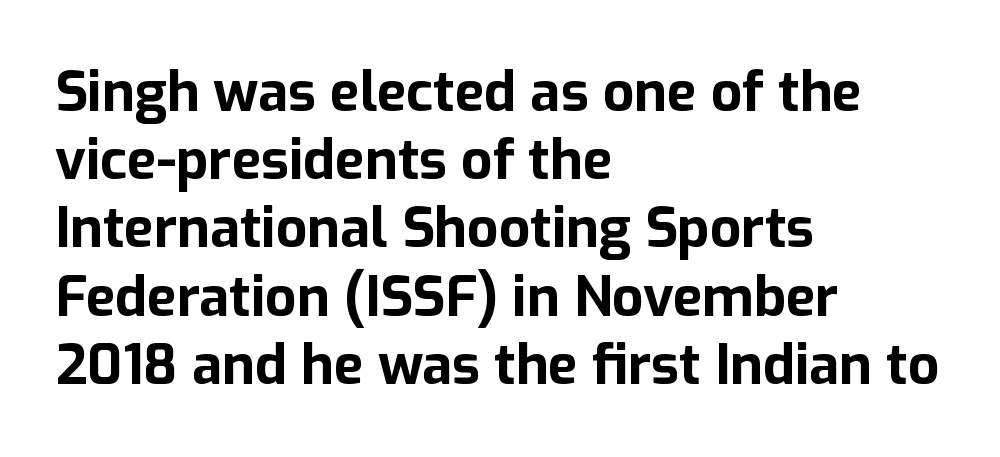
The image shows 55 px bold sans-serif type, upright; set left-aligned, line spacing 1.24x, normal letter spacing, not underlined; low stroke contrast and a medium x-height.
